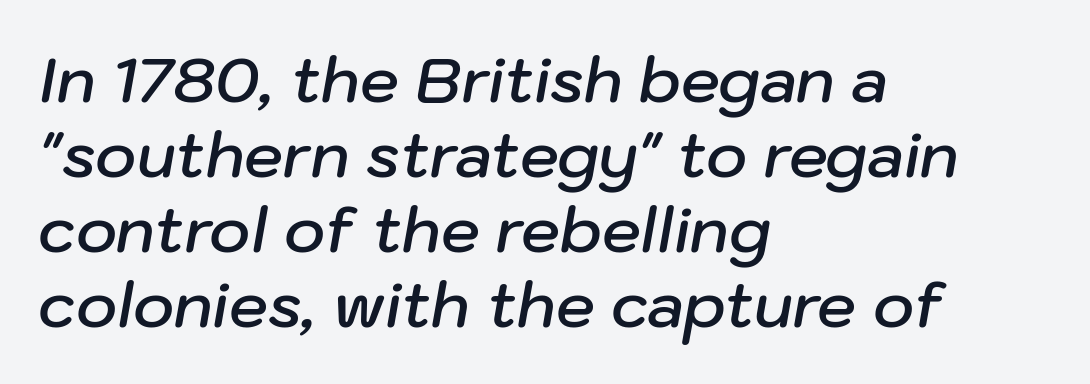
The specimen reads as italic at a glance. A fair bit of extra ink — the face is semibold, not bold. Do the characters align in a grid? No, the font is proportional. Characters follow at the spacing the type designer built in. Descender tails drop into unmarked territory.
